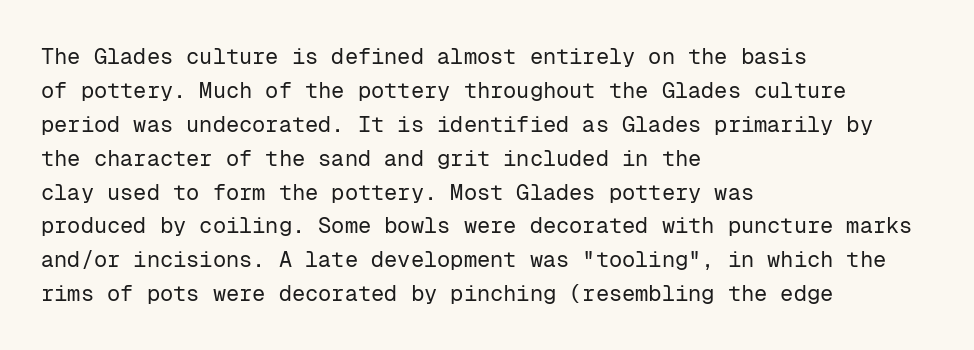
These lines stack with their left ends in a neat column. Any mark beneath the type? The region is blank. Short note: letters normally spaced. The type sits square on the baseline with zero lean.
